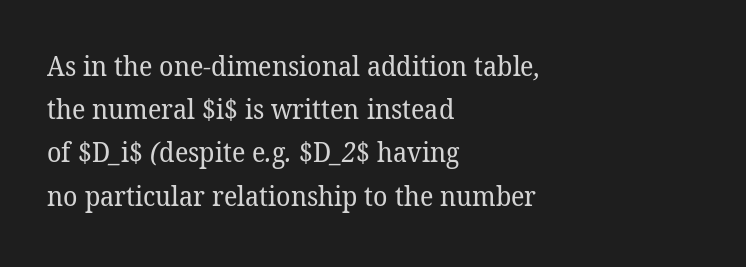
Vertical spacing — default. Observe the ordinary spacing: letters are neighbours, not strangers. Stems here are at most as thick as an everyday book face. The strip under each line holds only bare page. The setting favours the left margin, as ordinary paragraphs usually do.
